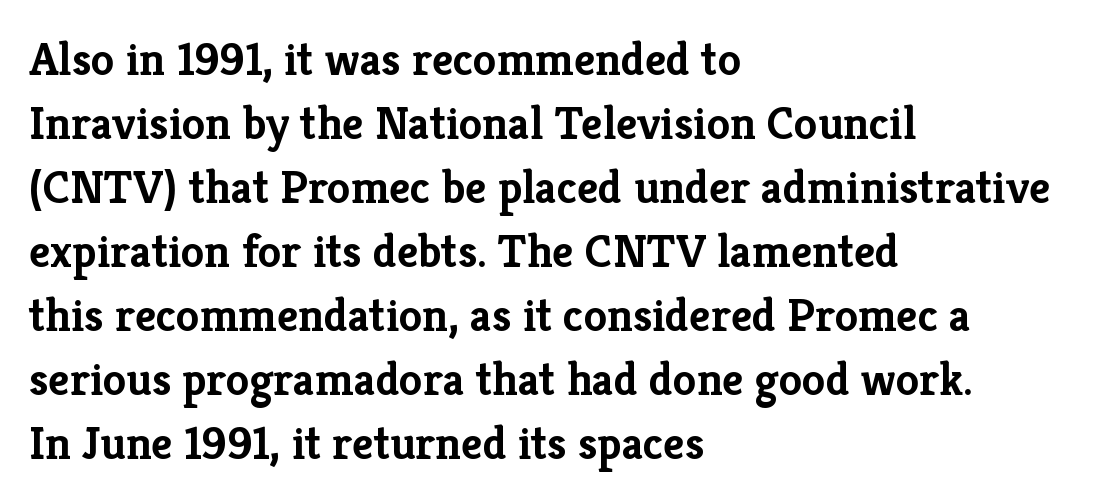
To sum up the face: it has serifs. Notice how the passage keeps a crisp vertical edge on the left only. Rule under the text: the space is simply empty. A typesetter would call this proportional, since set widths differ per character. The rows are spaced the way most documents space them. Tall strokes in this sample are plumb rather than angled.
